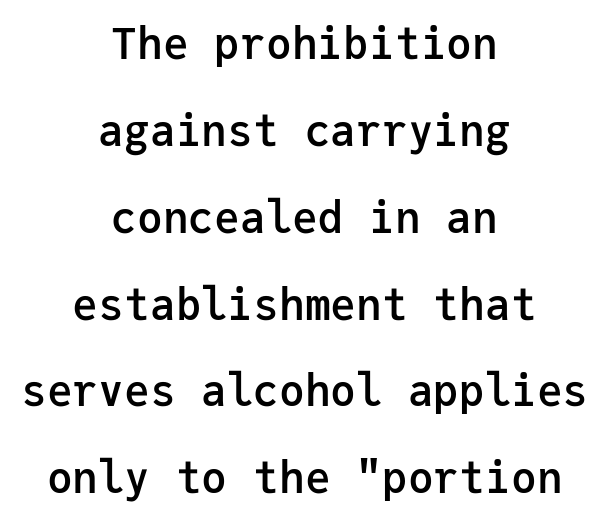
{"serif": "no", "italic": "no", "bold": "semi", "weight": "semibold", "width": "normal", "stroke_contrast": "low", "x_height": "medium", "monospaced": "yes", "underline": "no", "align": "center", "line_spacing": "loose", "line_spacing_ratio": 2.02, "letter_spacing": "normal", "letter_spacing_em": 0.0, "glyph_px": 43}
